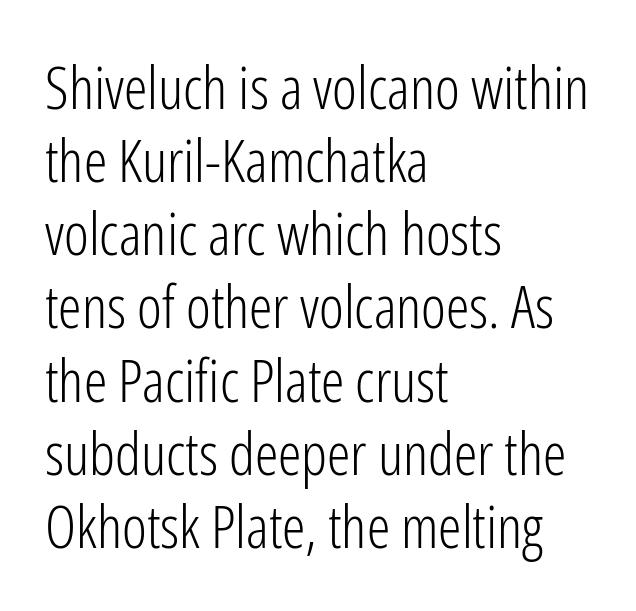
The image shows 59 px light, condensed sans-serif type, upright; set left-aligned, line spacing 1.24x, normal letter spacing, not underlined; low stroke contrast and a medium x-height.
